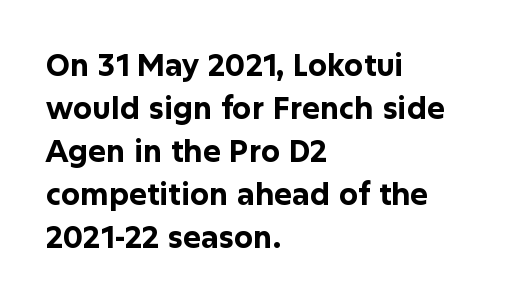
Every stem runs plumb, perpendicular to the baseline. Each new line begins a customary step beneath the previous one. Notice how the passage keeps a crisp vertical edge on the left only. Each letter's strokes conclude bluntly, with no projecting serifs. Rule under the text: the space is simply empty. Inter-character spacing is left at the font's built-in metrics.
